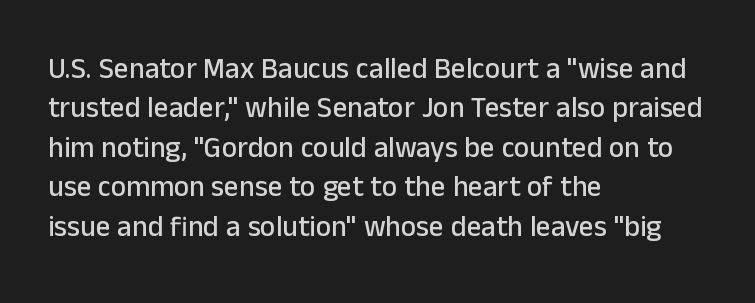
The image shows 29 px sans-serif type, upright; set left-aligned, normal line spacing (1.36x), normal letter spacing, not underlined; low stroke contrast and a medium x-height.
